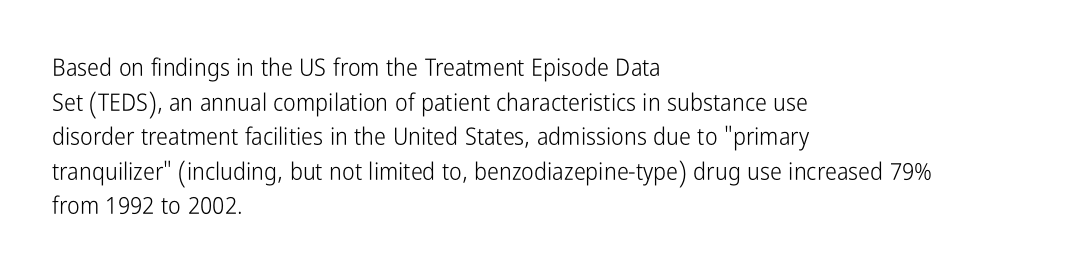
Q: Is the text bold? A: No.
Q: Is the text italic (slanted)? A: No, it is upright.
Q: Is the text underlined? A: No.
Q: How is the paragraph aligned? A: Left-aligned.
Q: Is the spacing between letters normal or unusually wide? A: Normal.
Q: Is the spacing between lines tight, normal or loose? A: Normal.
